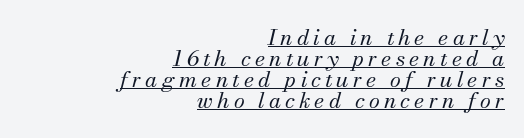
Q: Is the text bold? A: No.
Q: Is the text italic (slanted)? A: Yes, it leans right by about 13 degrees.
Q: Is the text underlined? A: Yes.
Q: How is the paragraph aligned? A: Right-aligned.
Q: Is the spacing between lines tight, normal or loose? A: Tight.
